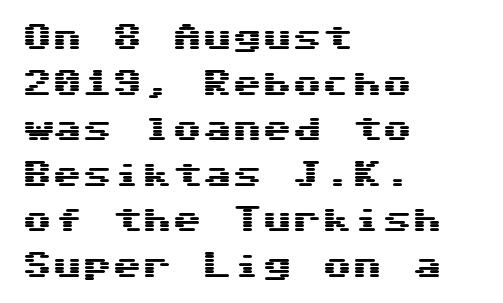
The image shows 30 px wide sans-serif type, upright; set left-aligned, normal line spacing (1.52x), normal letter spacing, not underlined; medium stroke contrast and a medium x-height.
